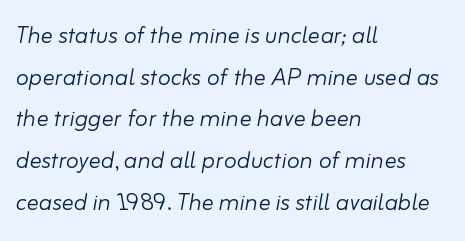
Q: Is the text bold? A: No.
Q: Is the text italic (slanted)? A: Yes, it leans right by about 10 degrees.
Q: Is the text underlined? A: No.
Q: How is the paragraph aligned? A: Left-aligned.
Q: Is the spacing between letters normal or unusually wide? A: Normal.
Q: Is the spacing between lines tight, normal or loose? A: Normal.
Q: Width (condensed, normal, or wide)? A: Normal.
Q: Stroke contrast? A: Low.
Q: x-height? A: Small.
Q: Monospaced? A: No.
